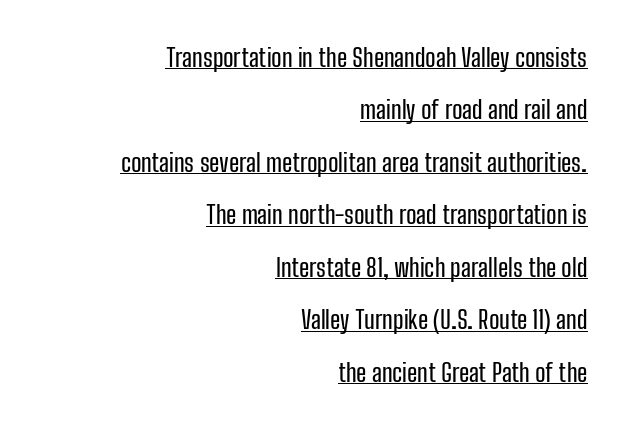
{"italic": "no", "underline": "yes", "align": "right", "line_spacing": "loose", "line_spacing_ratio": 2.1, "letter_spacing": "normal", "letter_spacing_em": 0.0, "glyph_px": 25}
